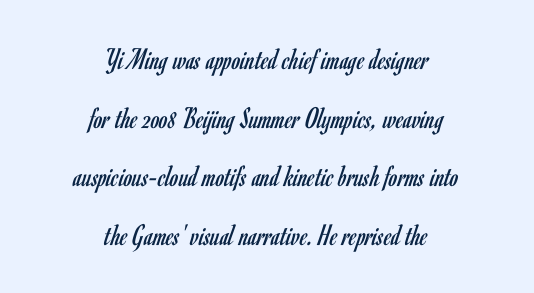
The image shows 31 px regular-weight, condensed sans-serif type; set centered, line spacing 1.89x, normal letter spacing, not underlined; low stroke contrast and a small x-height.
